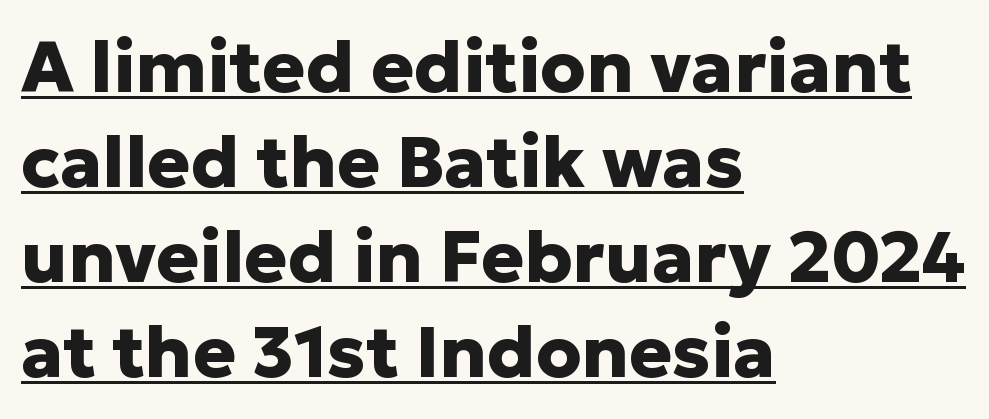
Upright lettering throughout. A continuous stroke trails under the words, as in a hyperlink. Characters follow at the spacing the type designer built in. Compared with a centered layout, this one pins lines to the left instead.
